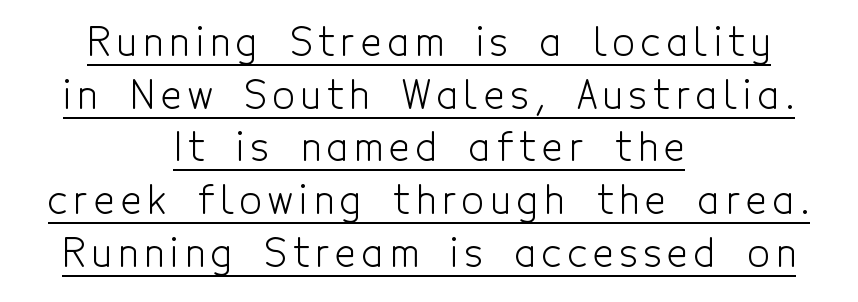
{"serif": "no", "italic": "no", "bold": "no", "weight": "light", "width": "condensed", "x_height": "medium", "monospaced": "no", "underline": "yes", "align": "center", "line_spacing": "normal", "line_spacing_ratio": 1.35, "glyph_px": 39}
